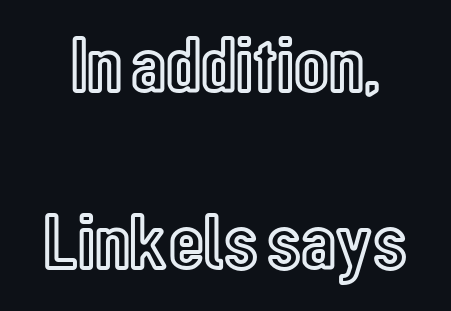
The image shows 80 px condensed type, upright; set loose line spacing (2.21x), normal letter spacing, not underlined; a medium x-height.
